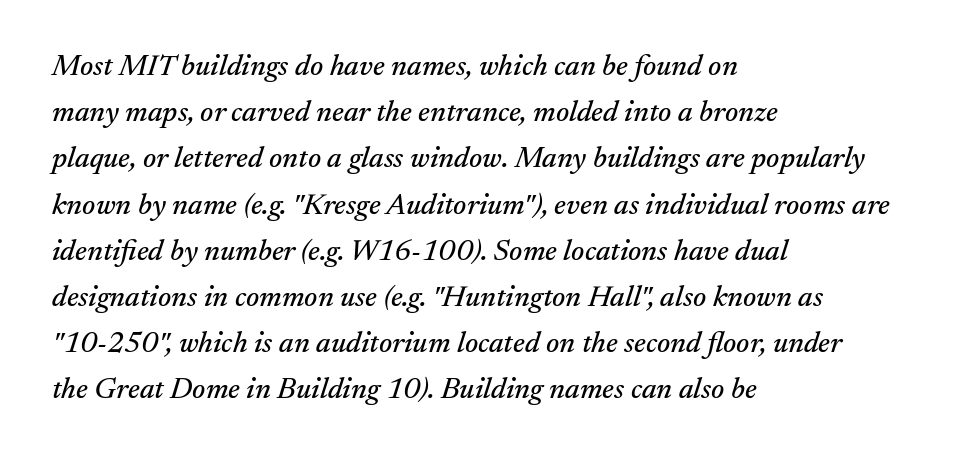
Q: Is the text italic (slanted)? A: Yes, it leans right by about 17 degrees.
Q: Is the typeface a serif or a sans-serif typeface? A: Serif.
Q: Is the text underlined? A: No.
Q: How is the paragraph aligned? A: Left-aligned.
Q: Is the spacing between letters normal or unusually wide? A: Normal.
Q: Is the spacing between lines tight, normal or loose? A: Normal.
Q: Width (condensed, normal, or wide)? A: Normal.
Q: Stroke contrast? A: Medium.
Q: x-height? A: Small.
Q: Monospaced? A: No.
